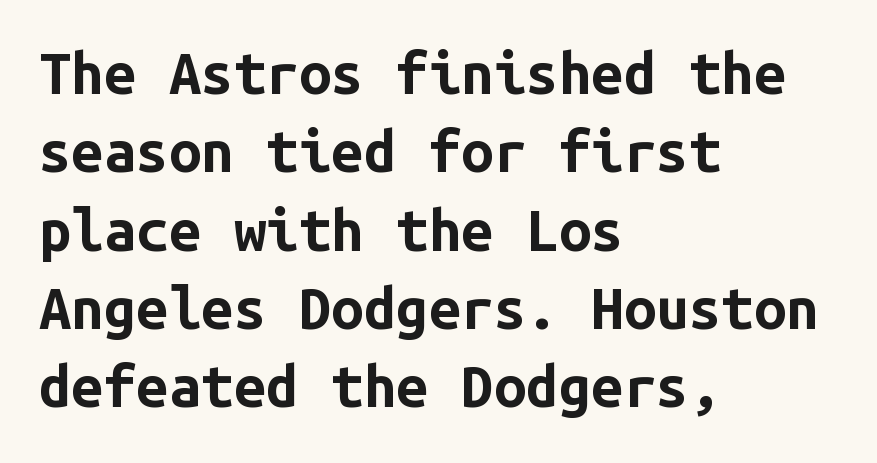
Tall strokes in this sample are plumb rather than angled. Glyph-to-glyph distance matches everyday printed text. The compositor pushed each line to the left boundary. Here the designer chose a console-style face with uniform glyph widths. Nothing sits at the stroke ends, so this counts as sans-serif.
